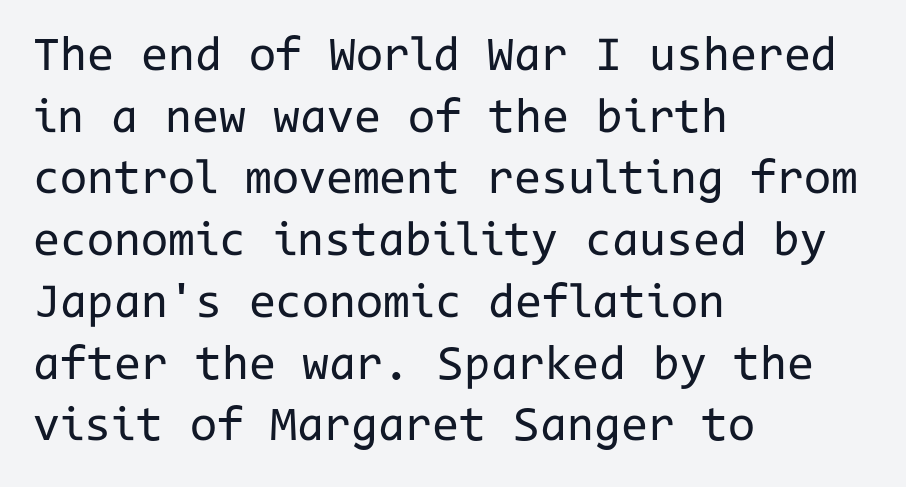
{"serif": "no", "italic": "no", "bold": "no", "weight": "regular", "width": "normal", "stroke_contrast": "low", "x_height": "medium", "monospaced": "yes", "underline": "no", "align": "left", "line_spacing": "normal", "line_spacing_ratio": 1.26, "letter_spacing": "normal", "letter_spacing_em": 0.0, "glyph_px": 49}
